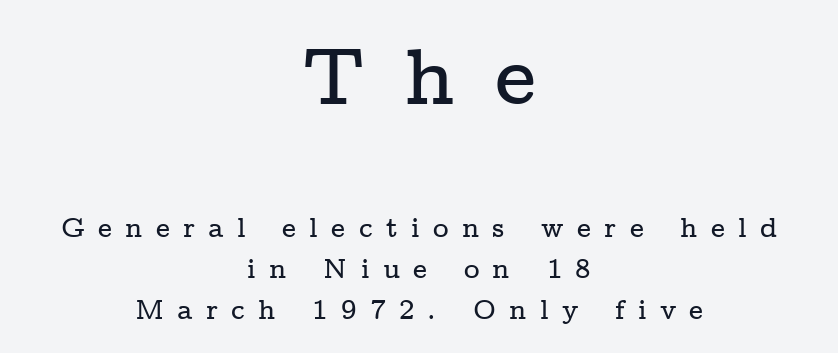
{"serif": "yes", "italic": "no", "width": "wide", "stroke_contrast": "low", "x_height": "medium", "monospaced": "no", "underline": "no", "align": "center", "line_spacing": "normal", "line_spacing_ratio": 1.52, "letter_spacing": "wide", "letter_spacing_em": 0.49, "larger_block": "first", "size_ratio": 2.96, "glyph_px": 80}
